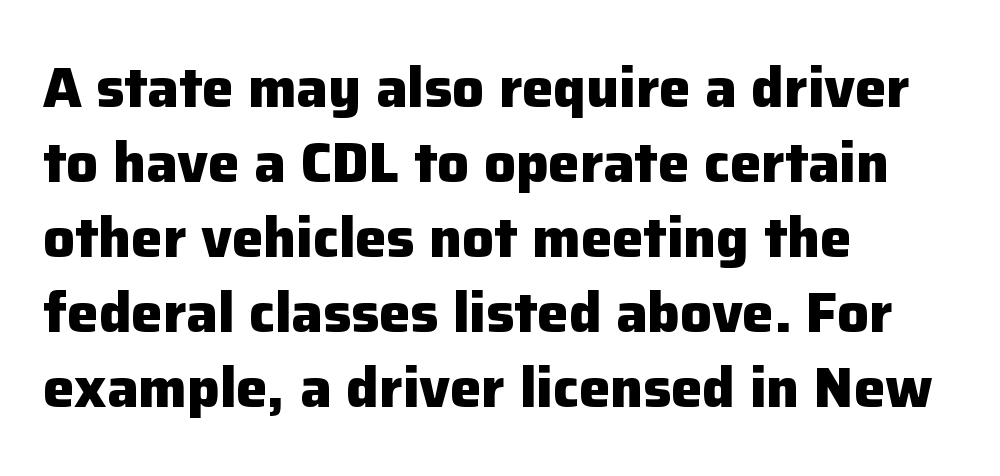
Q: Is the text bold? A: Yes.
Q: Is the text italic (slanted)? A: No, it is upright.
Q: Is the typeface a serif or a sans-serif typeface? A: Sans-serif.
Q: Is the text underlined? A: No.
Q: How is the paragraph aligned? A: Left-aligned.
Q: Is the spacing between letters normal or unusually wide? A: Normal.
Q: Is the spacing between lines tight, normal or loose? A: Normal.
Q: Width (condensed, normal, or wide)? A: Normal.
Q: Stroke contrast? A: Low.
Q: x-height? A: Medium.
Q: Monospaced? A: No.
